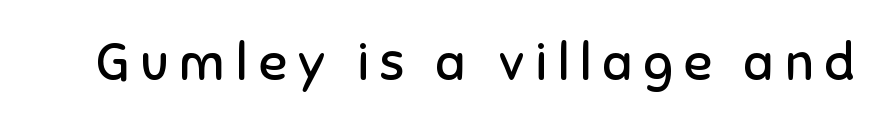
The image shows 52 px regular-weight sans-serif type, upright; set unusually wide letter spacing (+0.21 em), not underlined; low stroke contrast and a medium x-height.
